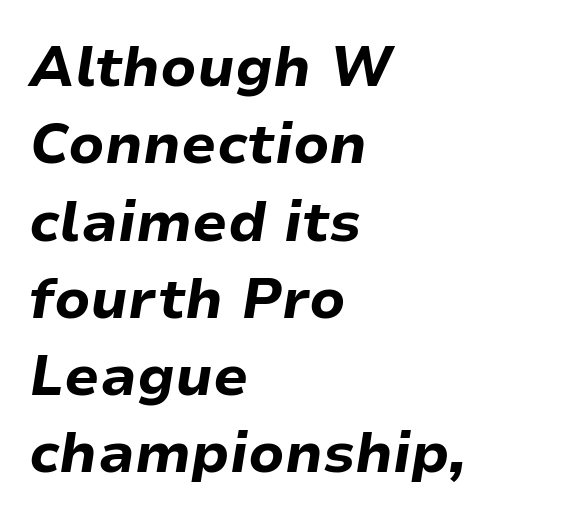
Q: Is the text bold? A: Yes.
Q: Is the text italic (slanted)? A: Yes, it leans right by about 9 degrees.
Q: Is the text underlined? A: No.
Q: How is the paragraph aligned? A: Left-aligned.
Q: Is the spacing between letters normal or unusually wide? A: Normal.
Q: Is the spacing between lines tight, normal or loose? A: Normal.
Q: Width (condensed, normal, or wide)? A: Normal.
Q: Stroke contrast? A: Low.
Q: x-height? A: Medium.
Q: Monospaced? A: No.
